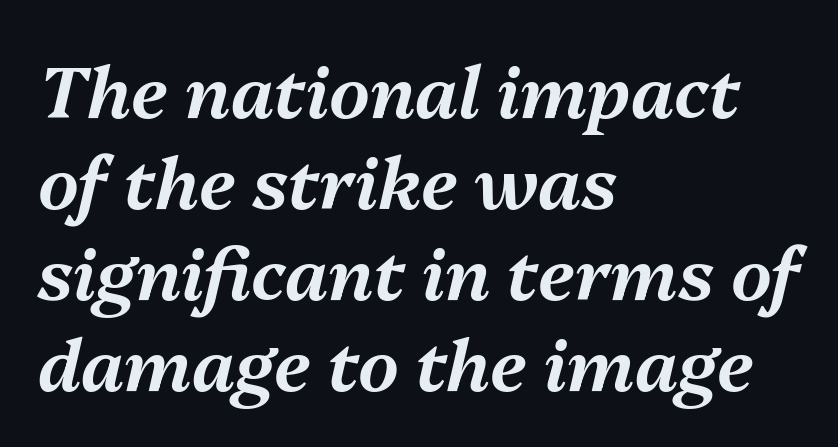
Q: Is the text italic (slanted)? A: Yes, it leans right by about 13 degrees.
Q: Is the text underlined? A: No.
Q: How is the paragraph aligned? A: Left-aligned.
Q: Is the spacing between letters normal or unusually wide? A: Normal.
Q: Is the spacing between lines tight, normal or loose? A: Normal.
Q: Width (condensed, normal, or wide)? A: Normal.
Q: Stroke contrast? A: Medium.
Q: x-height? A: Medium.
Q: Monospaced? A: No.
